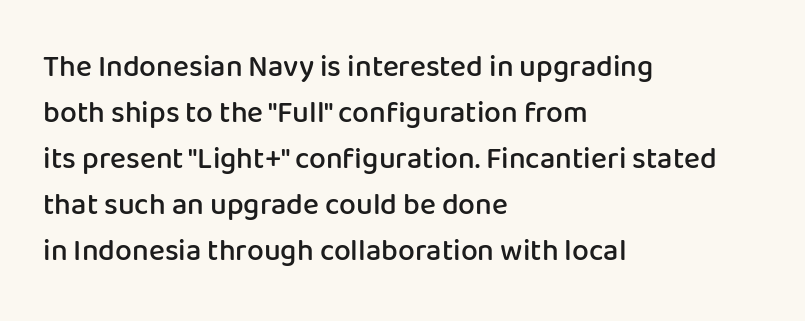
Type without underlining. One-word summary of the alignment: left. Style check: upright. Typographic density is moderately raised because the face is semibold. Regarding leading, the lines here are spaced in the standard way. Spacing verdict: proportional, widths tailored to each character.
